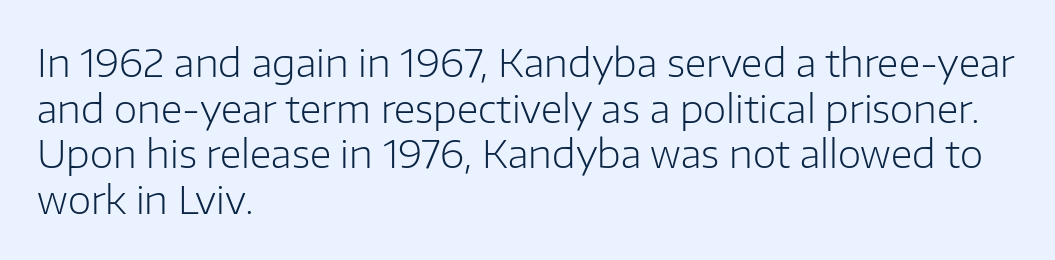
The paragraph has a hard left edge and a soft right edge. Spacing between characters is what you'd get straight out of the box. The string is rendered with underlining switched off. The designer went with a sans here, leaving each stem footless.
